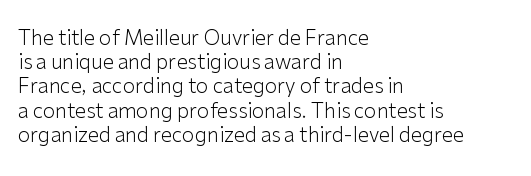
{"italic": "no", "bold": "no", "underline": "no", "align": "left", "line_spacing_ratio": 1.21, "letter_spacing": "normal", "letter_spacing_em": 0.0, "glyph_px": 20}
